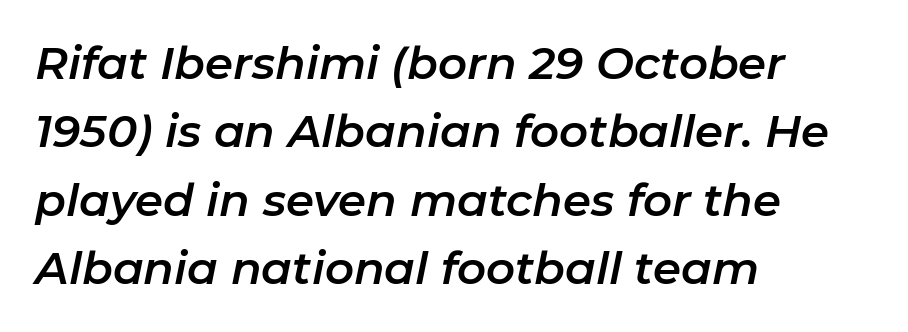
{"italic": "yes", "lean": "right", "slant_degrees": 11, "width": "normal", "stroke_contrast": "low", "x_height": "medium", "monospaced": "no", "underline": "no", "align": "left", "line_spacing": "normal", "line_spacing_ratio": 1.52, "letter_spacing": "normal", "letter_spacing_em": 0.0, "glyph_px": 45}
